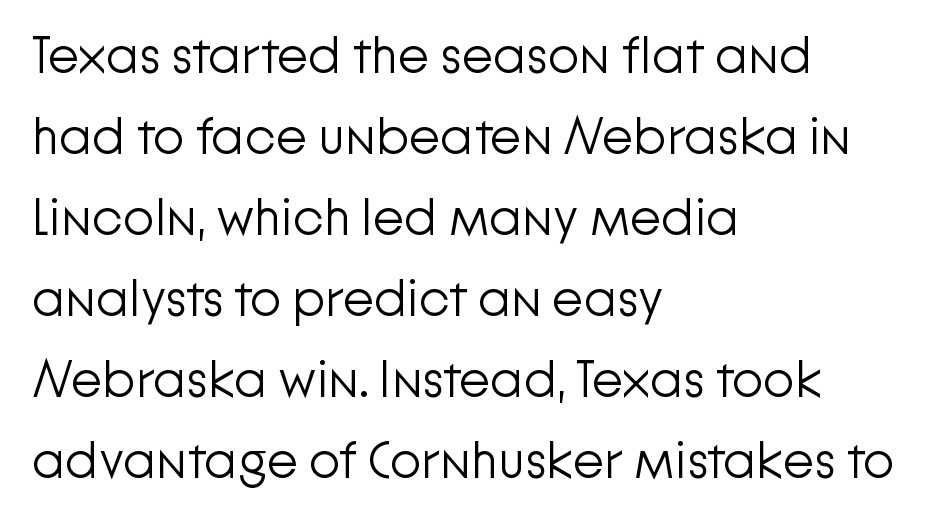
The image shows 51 px light sans-serif type, upright; set left-aligned, normal line spacing (1.59x), normal letter spacing, not underlined; low stroke contrast and a medium x-height.
